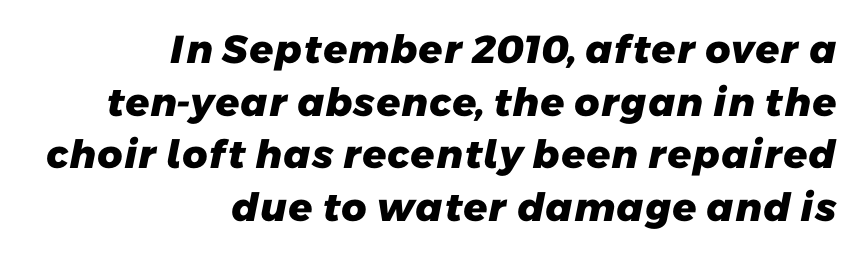
Q: Is the text bold? A: Yes.
Q: Is the typeface a serif or a sans-serif typeface? A: Sans-serif.
Q: Is the text underlined? A: No.
Q: How is the paragraph aligned? A: Right-aligned.
Q: Is the spacing between letters normal or unusually wide? A: Normal.
Q: Is the spacing between lines tight, normal or loose? A: Normal.
Q: Width (condensed, normal, or wide)? A: Normal.
Q: Stroke contrast? A: Low.
Q: x-height? A: Medium.
Q: Monospaced? A: No.
